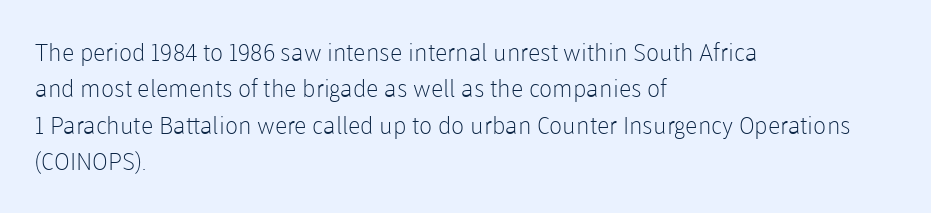
The image shows 24 px text type, upright; set left-aligned, normal line spacing (1.52x), normal letter spacing, not underlined.
